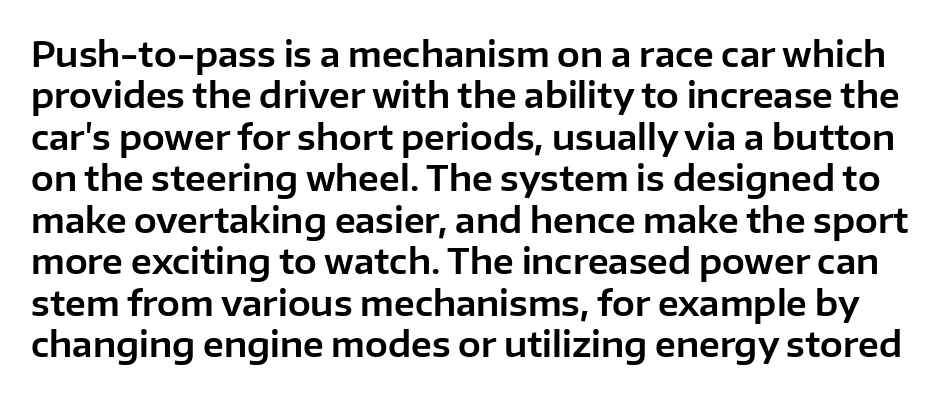
The image shows 34 px sans-serif type, upright; set line spacing 1.22x, normal letter spacing, not underlined; low stroke contrast and a medium x-height.
